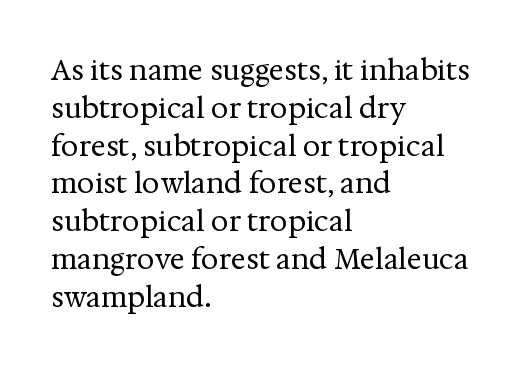
{"serif": "yes", "italic": "no", "bold": "no", "weight": "regular", "width": "normal", "stroke_contrast": "medium", "x_height": "medium", "monospaced": "no", "underline": "no", "align": "left", "line_spacing": "normal", "line_spacing_ratio": 1.35, "letter_spacing": "normal", "letter_spacing_em": 0.0, "glyph_px": 28}
